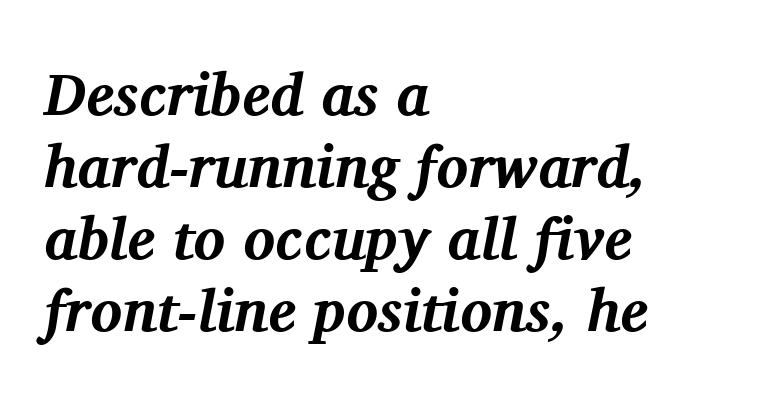
Q: Is the text bold? A: Yes.
Q: Is the text italic (slanted)? A: Yes, it leans right by about 11 degrees.
Q: Is the typeface a serif or a sans-serif typeface? A: Serif.
Q: Is the text underlined? A: No.
Q: How is the paragraph aligned? A: Left-aligned.
Q: Is the spacing between letters normal or unusually wide? A: Normal.
Q: Width (condensed, normal, or wide)? A: Normal.
Q: Stroke contrast? A: Medium.
Q: x-height? A: Medium.
Q: Monospaced? A: No.
